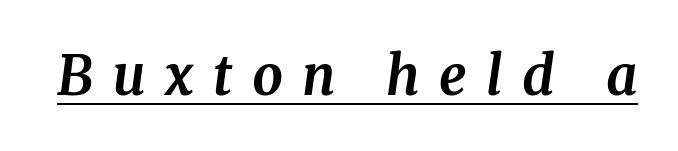
You could not count columns in this text — the font is proportionally spaced. This sample uses a serif face. How are the letters spaced? Widely, with obvious added tracking. Notice how the stems are inclined rather than vertical — that's the hallmark of italics. A continuous stroke trails under the words, as in a hyperlink.
